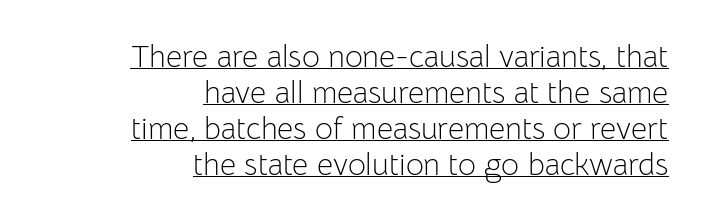
The image shows 31 px light sans-serif type, upright; set right-aligned, line spacing 1.16x, normal letter spacing, underlined; low stroke contrast and a medium x-height.
